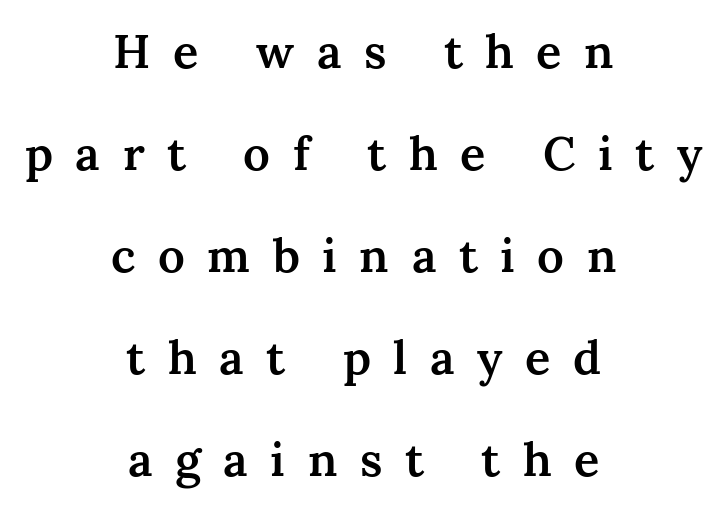
The image shows 47 px semibold serif type, upright; set centered, loose line spacing (2.17x), unusually wide letter spacing (+0.48 em), not underlined; medium stroke contrast and a medium x-height.
